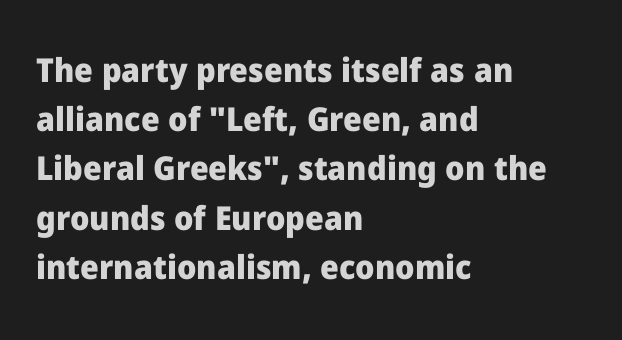
The image shows 33 px heavy sans-serif type, upright; set left-aligned, normal line spacing (1.49x), normal letter spacing, not underlined; low stroke contrast and a medium x-height.
